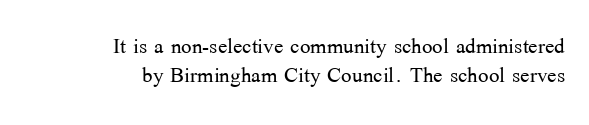
The image shows 28 px light serif type, upright; set right-aligned, tight line spacing (1.03x), normal letter spacing, not underlined; medium stroke contrast and a medium x-height.
